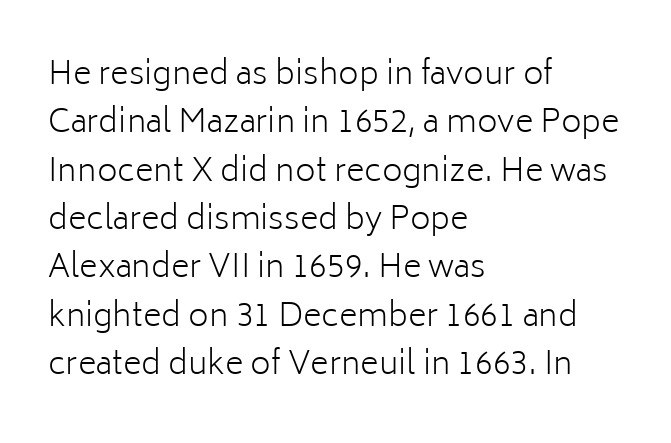
Q: Is the text bold? A: No.
Q: Is the text italic (slanted)? A: No, it is upright.
Q: Is the typeface a serif or a sans-serif typeface? A: Sans-serif.
Q: Is the text underlined? A: No.
Q: How is the paragraph aligned? A: Left-aligned.
Q: Is the spacing between letters normal or unusually wide? A: Normal.
Q: Is the spacing between lines tight, normal or loose? A: Normal.
Q: Width (condensed, normal, or wide)? A: Normal.
Q: Stroke contrast? A: Low.
Q: x-height? A: Medium.
Q: Monospaced? A: No.
